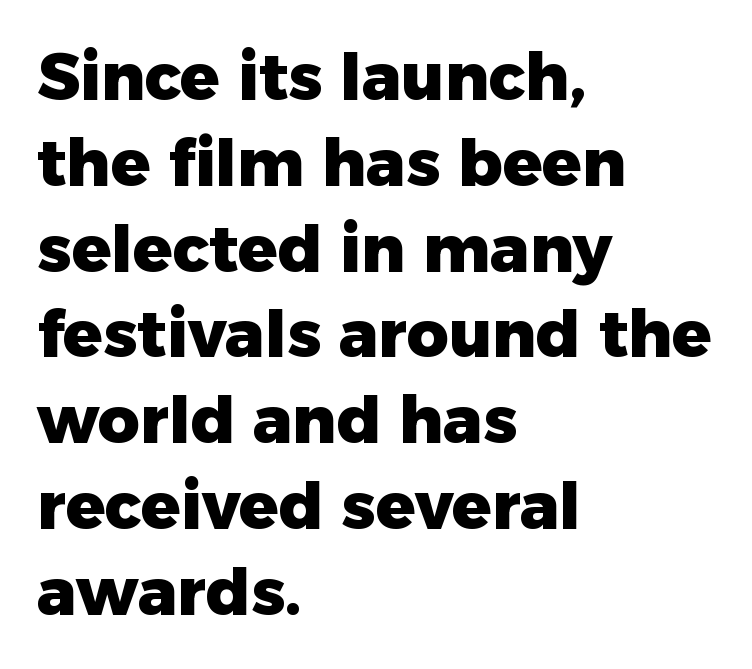
{"serif": "no", "italic": "no", "bold": "yes", "weight": "heavy", "width": "normal", "stroke_contrast": "low", "x_height": "medium", "monospaced": "no", "underline": "no", "align": "left", "line_spacing": "normal", "line_spacing_ratio": 1.32, "letter_spacing": "normal", "letter_spacing_em": 0.0, "glyph_px": 65}
